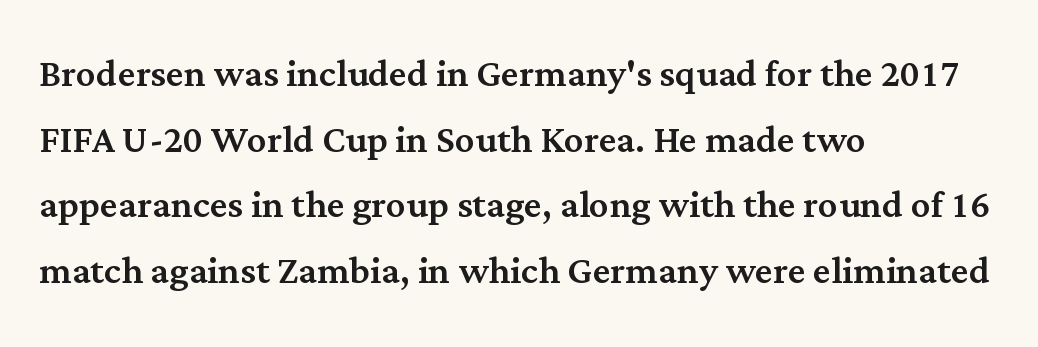
Q: Is the text italic (slanted)? A: No, it is upright.
Q: Is the typeface a serif or a sans-serif typeface? A: Serif.
Q: Is the text underlined? A: No.
Q: How is the paragraph aligned? A: Left-aligned.
Q: Is the spacing between letters normal or unusually wide? A: Normal.
Q: Is the spacing between lines tight, normal or loose? A: Normal.
Q: Width (condensed, normal, or wide)? A: Normal.
Q: Stroke contrast? A: Medium.
Q: x-height? A: Medium.
Q: Monospaced? A: No.
